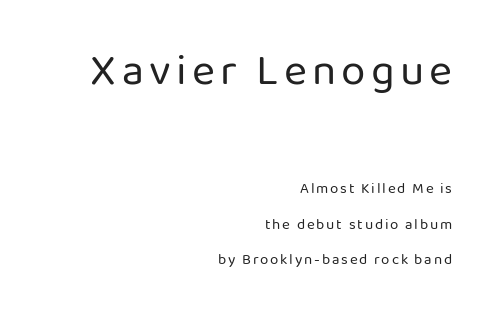
{"serif": "no", "italic": "no", "bold": "no", "weight": "regular", "width": "normal", "stroke_contrast": "low", "x_height": "medium", "monospaced": "no", "underline": "no", "align": "right", "line_spacing": "loose", "line_spacing_ratio": 2.38, "larger_block": "first", "size_ratio": 2.93, "glyph_px": 44}
